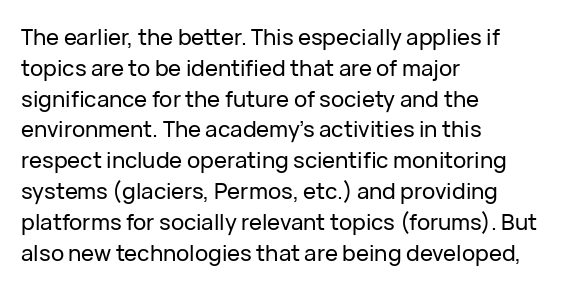
{"italic": "no", "underline": "no", "align": "left", "line_spacing": "normal", "line_spacing_ratio": 1.4, "letter_spacing": "normal", "letter_spacing_em": 0.0, "glyph_px": 22}
